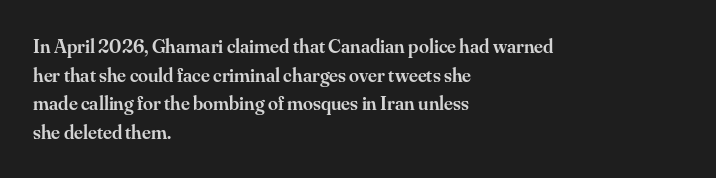
Q: Is the text bold? A: Semi-bold.
Q: Is the text italic (slanted)? A: No, it is upright.
Q: Is the text underlined? A: No.
Q: How is the paragraph aligned? A: Left-aligned.
Q: Is the spacing between letters normal or unusually wide? A: Normal.
Q: Is the spacing between lines tight, normal or loose? A: Normal.
